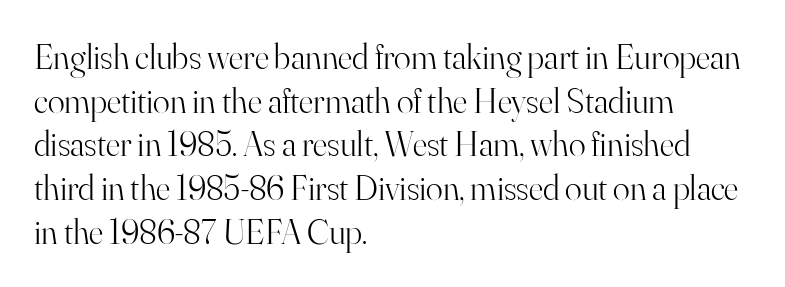
The image shows 35 px light serif type, upright; set left-aligned, normal line spacing (1.25x), normal letter spacing, not underlined; high stroke contrast and a small x-height.
